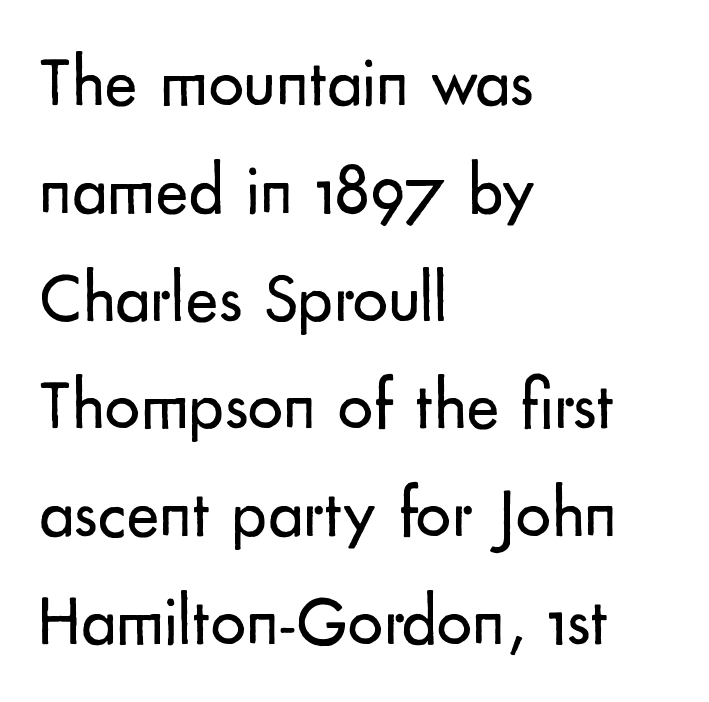
{"serif": "no", "italic": "no", "bold": "no", "weight": "regular", "width": "normal", "stroke_contrast": "low", "x_height": "small", "monospaced": "no", "underline": "no", "align": "left", "line_spacing": "normal", "line_spacing_ratio": 1.54, "letter_spacing": "normal", "letter_spacing_em": 0.0, "glyph_px": 70}
